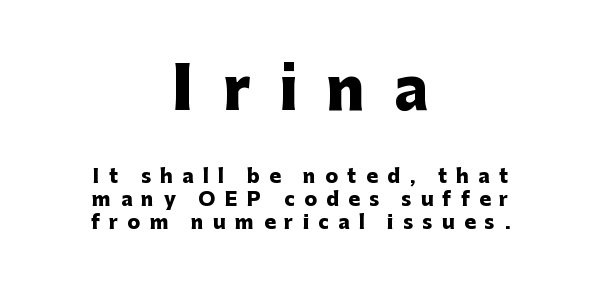
Teacher's note: observe the equal gaps on both sides — that is centered alignment. Here the designer chose a conventional face with non-uniform glyph widths. This rendering features lettering with no underline. Plenty of ink on the page — the face is bold. The upper block of text is set noticeably larger than the block beneath it. Grotesque or geometric, the face here clearly has no serifs.
